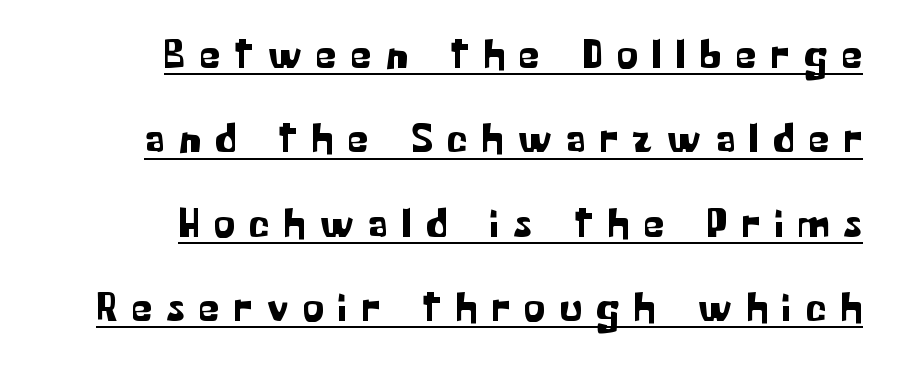
The passage shown stacks its lines with a broad gap. These lines are set flush right with a ragged left edge. Nothing sits at the stroke ends, so this counts as sans-serif. A typesetter would mark this as roman, not italic. Underlining? Definitely there. These lines are rendered in a variable-pitch font.
